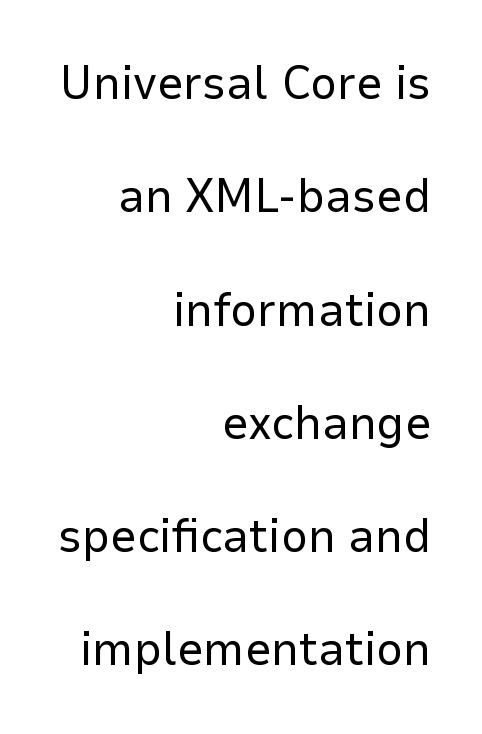
The typeface chosen for these lines omits serifs. Right-aligned paragraph, ragged on the left. This is not heavy type; no bold has been used. One glance says open: line gaps are wider than usual. Varying glyph widths throughout — classic text-font behaviour. Look at the tracking — it's just the regular setting, nothing added.
